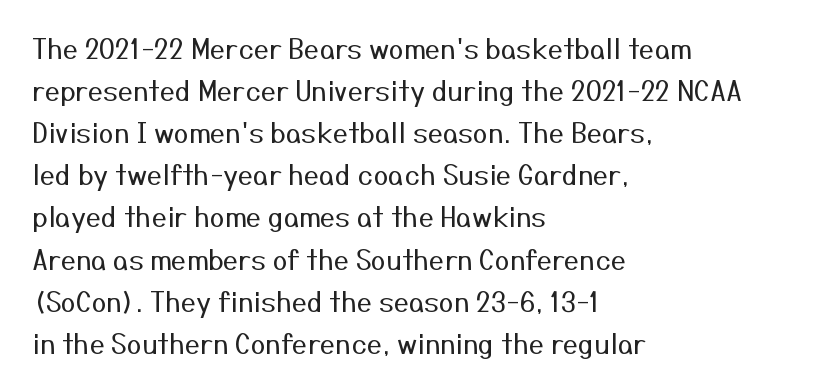
The image shows 27 px text type, upright; set left-aligned, normal line spacing (1.56x), normal letter spacing, not underlined.
